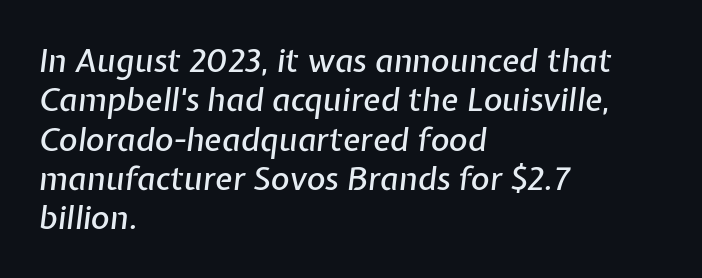
Character widths vary here, with narrow letters taking less room than wide ones. The rendering applies a slant to the glyphs. The gap between lines stays unmarked. If you drew a ruler down the left edge, every line would touch it. These lines keep a tight, regular rhythm from letter to letter.
